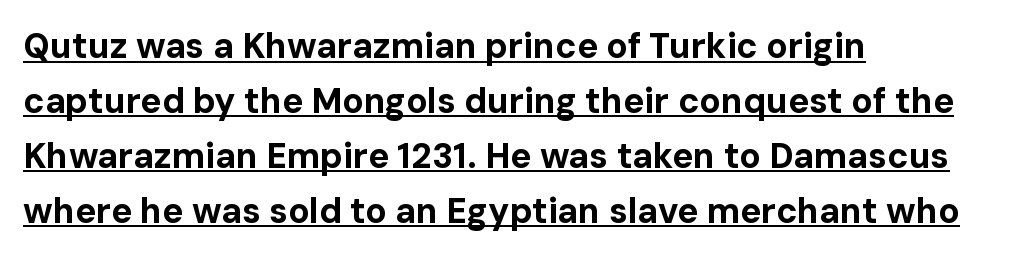
The image shows 35 px bold sans-serif type, upright; set left-aligned, normal line spacing (1.57x), normal letter spacing, underlined; low stroke contrast and a medium x-height.
